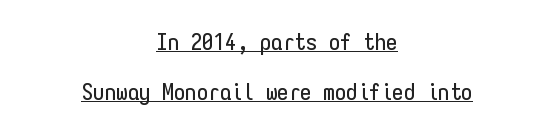
The image shows 23 px text type, upright; set centered, loose line spacing (2.19x), normal letter spacing, underlined.
